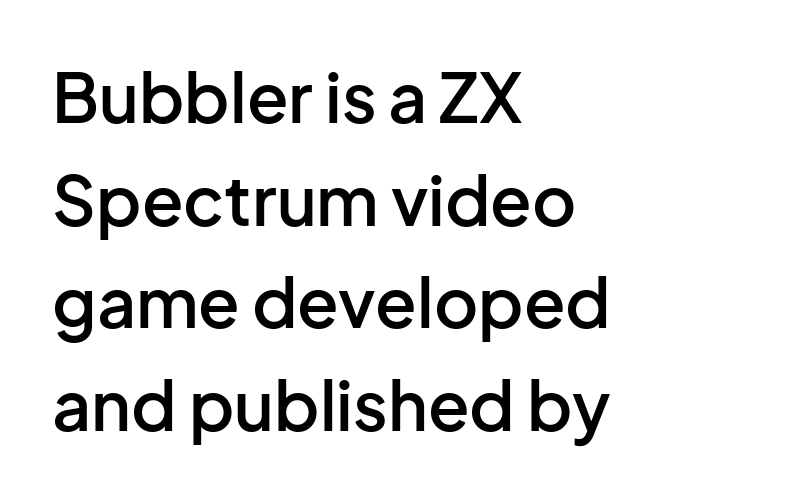
The image shows 68 px semibold sans-serif type, upright; set left-aligned, normal line spacing (1.51x), normal letter spacing, not underlined; low stroke contrast and a medium x-height.
